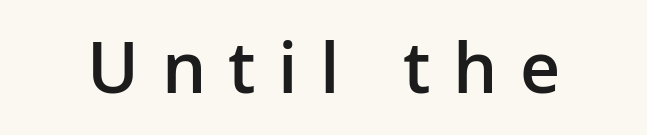
Q: Is the text bold? A: Semi-bold.
Q: Is the text italic (slanted)? A: No, it is upright.
Q: Is the typeface a serif or a sans-serif typeface? A: Sans-serif.
Q: Is the text underlined? A: No.
Q: Is the spacing between letters normal or unusually wide? A: Unusually wide.
Q: Width (condensed, normal, or wide)? A: Normal.
Q: Stroke contrast? A: Low.
Q: x-height? A: Medium.
Q: Monospaced? A: No.
